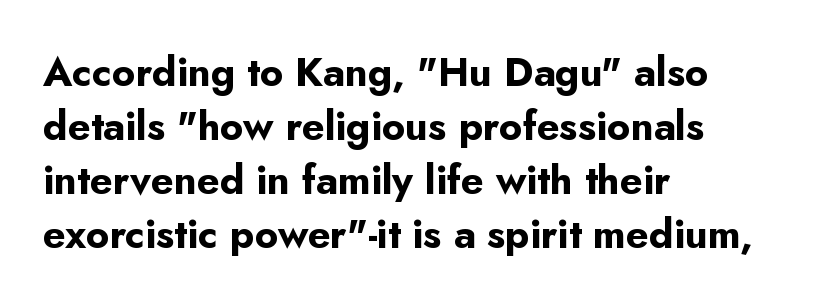
{"serif": "no", "italic": "no", "bold": "yes", "weight": "bold", "width": "normal", "stroke_contrast": "low", "x_height": "small", "monospaced": "no", "underline": "no", "align": "left", "line_spacing": "normal", "line_spacing_ratio": 1.35, "letter_spacing": "normal", "letter_spacing_em": 0.0, "glyph_px": 40}
